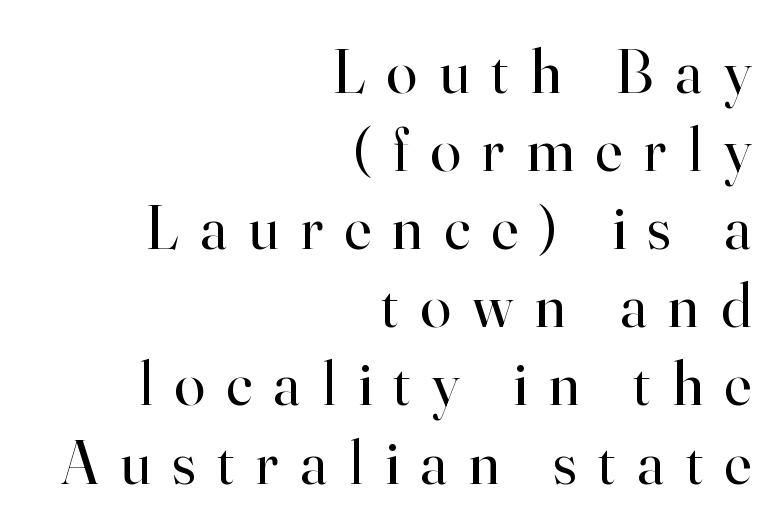
Does the copy run flush right? Yes — the right margin is perfectly even. It's the straight-up-and-down kind of type. Words appear elongated and porous because spacing is wide. Line spacing here is normal.
